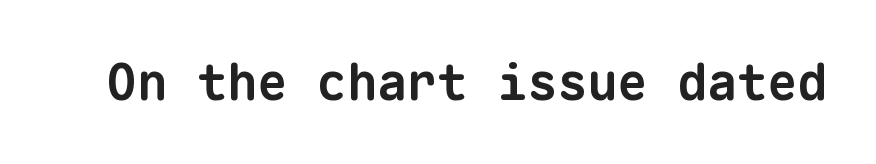
{"serif": "no", "bold": "yes", "weight": "bold", "width": "normal", "stroke_contrast": "low", "x_height": "medium", "monospaced": "yes", "underline": "no", "letter_spacing": "normal", "letter_spacing_em": 0.0, "glyph_px": 50}
